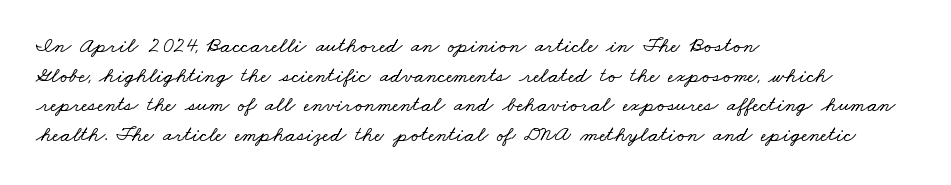
The image shows 22 px text type; set left-aligned, normal line spacing (1.35x), normal letter spacing, not underlined.
